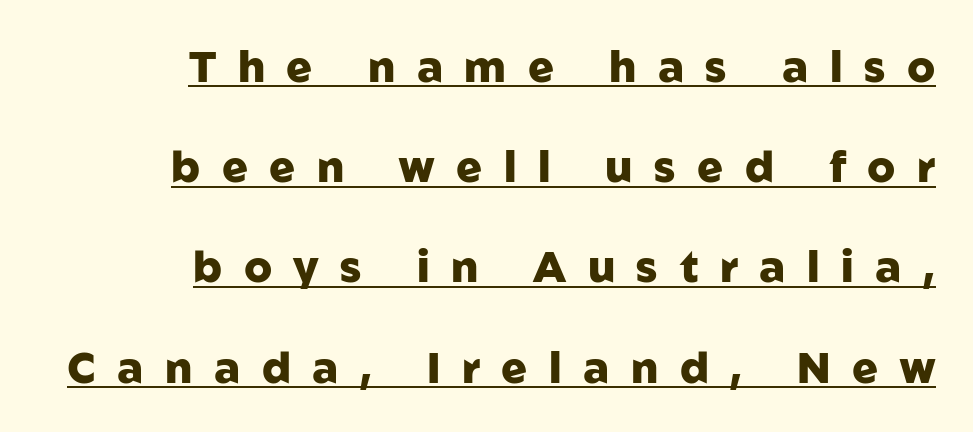
You could only call the tracking loose — the letters float apart. I'd describe the lettering as bold — thick and assertive. The rendering anchors every line to the right-hand side. Successive baselines arrive slowly, with a big drop between each. This sample uses a sans-serif face.
